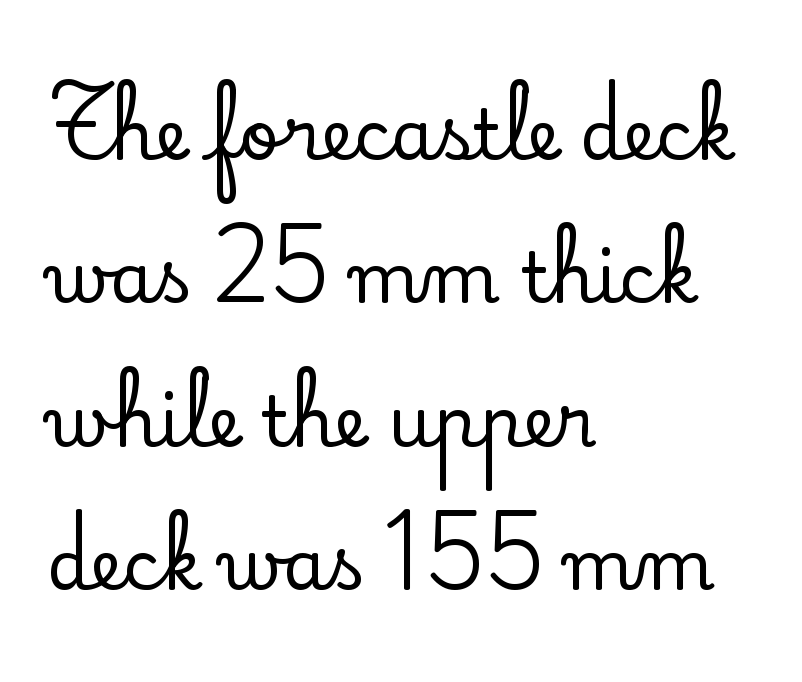
Leading is clearly above the norm, producing a sparse column. Quick note: not italic, upright. Here the designer chose a conventional face with non-uniform glyph widths. The text block is weighted toward the left margin, trailing off unevenly rightward.
